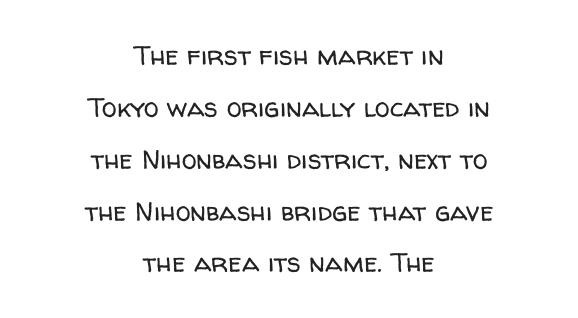
{"italic": "no", "bold": "no", "underline": "no", "align": "center", "line_spacing": "loose", "line_spacing_ratio": 1.92, "letter_spacing": "normal", "letter_spacing_em": 0.0, "glyph_px": 27}
